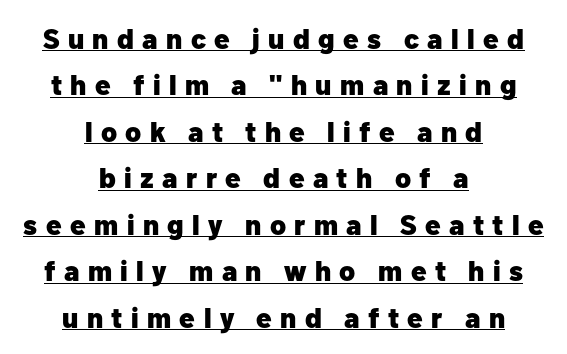
Regarding leading, the lines here are spaced in the standard way. Note the varied advance widths — an 'i' is clearly narrower than an 'm'. Every stem runs plumb, perpendicular to the baseline. Heavy, bold letterforms. The typesetter has applied underlining to the passage shown. Tracking here is generous; glyphs stand well apart from one another.
